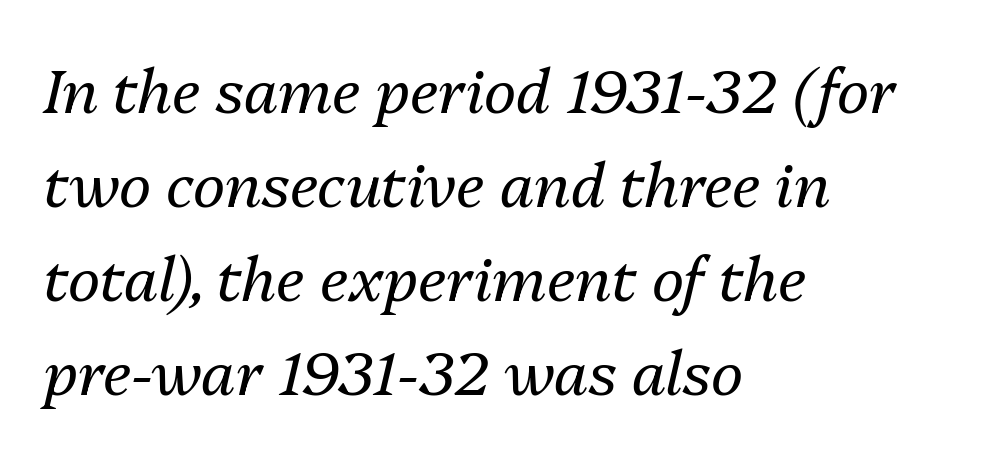
{"italic": "yes", "lean": "right", "slant_degrees": 13, "bold": "no", "weight": "regular", "width": "normal", "stroke_contrast": "medium", "x_height": "medium", "monospaced": "no", "underline": "no", "align": "left", "line_spacing": "normal", "line_spacing_ratio": 1.54, "letter_spacing": "normal", "letter_spacing_em": 0.0, "glyph_px": 61}
